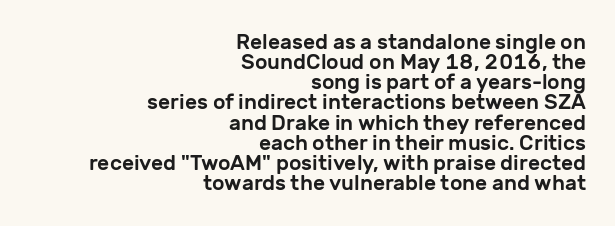
Tightly led — the rows are bunched. The passage shown has conventional tracking throughout. Alignment: flush right. Nobody drew a line under any word here. The letters stand upright; this is a roman face.
